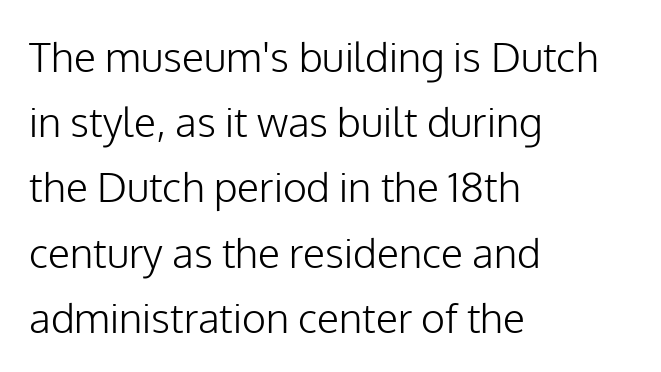
The image shows 41 px light sans-serif type, upright; set left-aligned, normal line spacing (1.59x), normal letter spacing, not underlined; low stroke contrast and a medium x-height.
